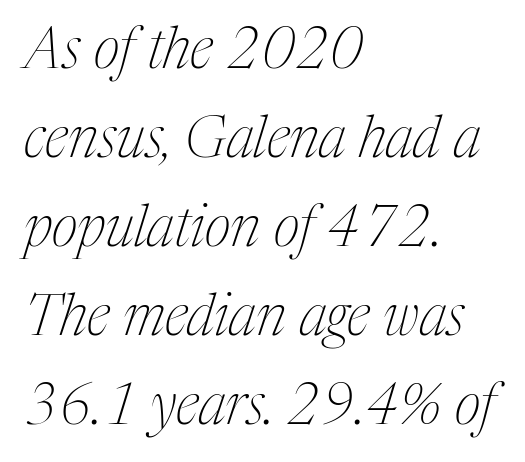
Q: Is the text bold? A: No.
Q: Is the text italic (slanted)? A: Yes, it leans right by about 17 degrees.
Q: Is the typeface a serif or a sans-serif typeface? A: Serif.
Q: Is the text underlined? A: No.
Q: How is the paragraph aligned? A: Left-aligned.
Q: Is the spacing between letters normal or unusually wide? A: Normal.
Q: Is the spacing between lines tight, normal or loose? A: Normal.
Q: Width (condensed, normal, or wide)? A: Condensed.
Q: Stroke contrast? A: Medium.
Q: x-height? A: Medium.
Q: Monospaced? A: No.
